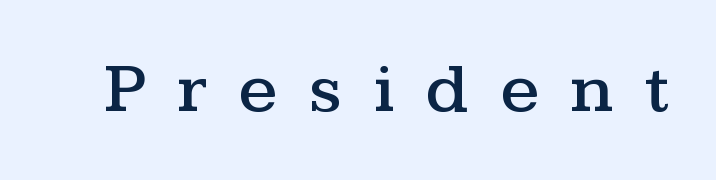
The image shows 71 px wide serif type, upright; set unusually wide letter spacing (+0.44 em), not underlined; medium stroke contrast and a medium x-height.
